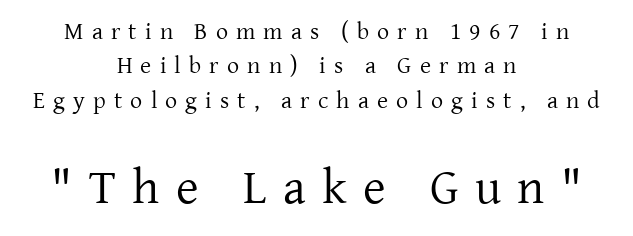
{"serif": "yes", "italic": "no", "bold": "no", "weight": "regular", "width": "normal", "stroke_contrast": "low", "x_height": "medium", "monospaced": "no", "underline": "no", "align": "center", "line_spacing": "normal", "line_spacing_ratio": 1.43, "letter_spacing": "wide", "letter_spacing_em": 0.34, "larger_block": "second", "size_ratio": 2.04, "glyph_px": 49}
